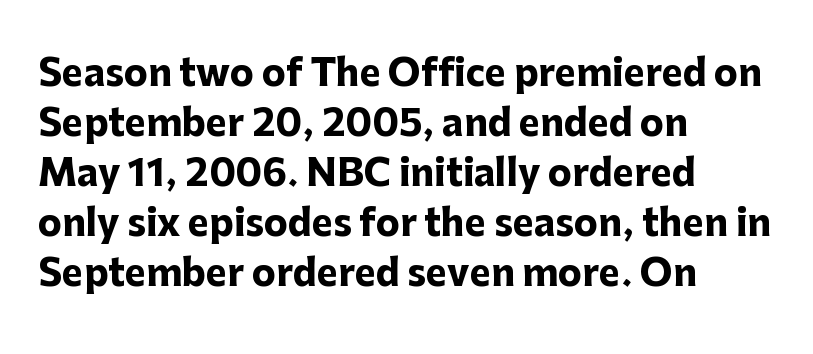
Q: Is the text bold? A: Yes.
Q: Is the text italic (slanted)? A: No, it is upright.
Q: Is the typeface a serif or a sans-serif typeface? A: Sans-serif.
Q: Is the text underlined? A: No.
Q: How is the paragraph aligned? A: Left-aligned.
Q: Is the spacing between letters normal or unusually wide? A: Normal.
Q: Is the spacing between lines tight, normal or loose? A: Normal.
Q: Width (condensed, normal, or wide)? A: Normal.
Q: Stroke contrast? A: Low.
Q: x-height? A: Medium.
Q: Monospaced? A: No.
